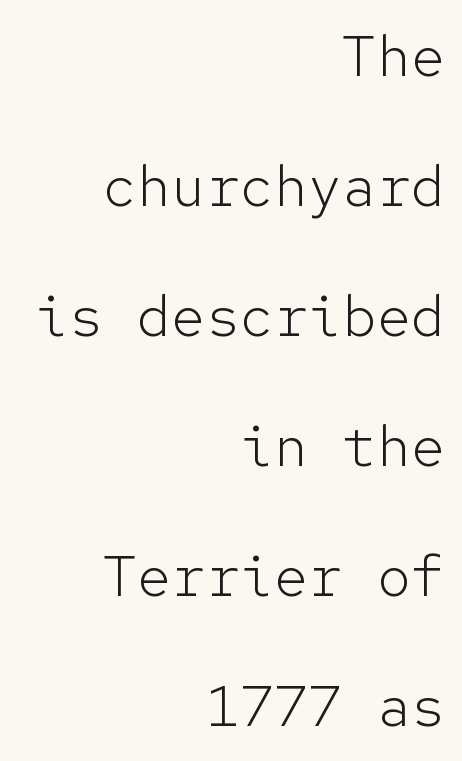
Q: Is the text bold? A: No.
Q: Is the text italic (slanted)? A: No, it is upright.
Q: Is the typeface a serif or a sans-serif typeface? A: Sans-serif.
Q: Is the text underlined? A: No.
Q: How is the paragraph aligned? A: Right-aligned.
Q: Is the spacing between letters normal or unusually wide? A: Normal.
Q: Is the spacing between lines tight, normal or loose? A: Loose.
Q: Width (condensed, normal, or wide)? A: Normal.
Q: Stroke contrast? A: Low.
Q: x-height? A: Medium.
Q: Monospaced? A: Yes.
